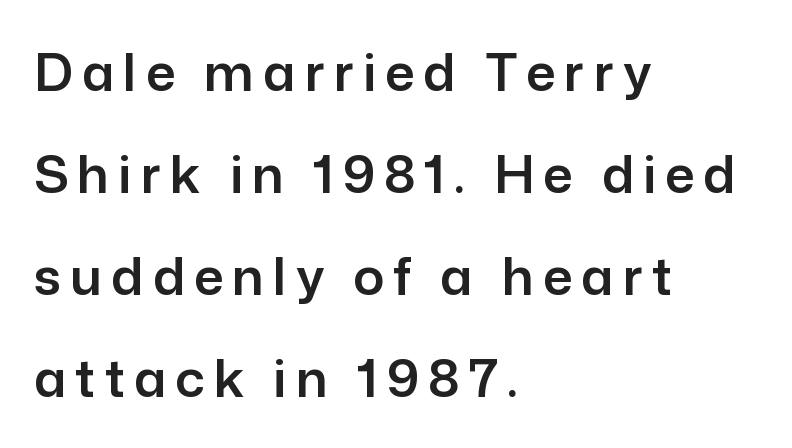
{"serif": "no", "italic": "no", "width": "normal", "stroke_contrast": "low", "x_height": "medium", "monospaced": "no", "underline": "no", "align": "left", "line_spacing": "loose", "line_spacing_ratio": 1.96, "glyph_px": 52}
